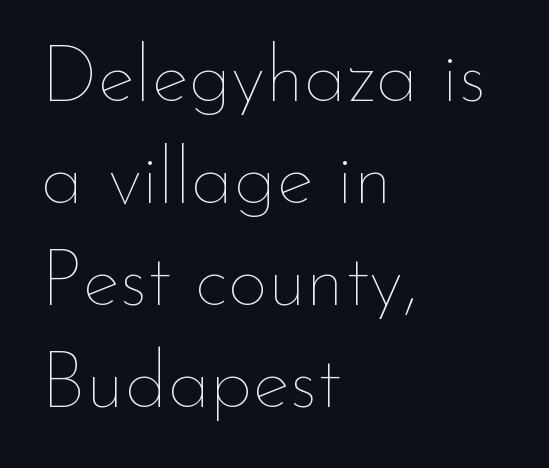
{"italic": "no", "bold": "no", "weight": "thin", "width": "normal", "stroke_contrast": "low", "x_height": "small", "monospaced": "no", "underline": "no", "align": "left", "line_spacing": "normal", "line_spacing_ratio": 1.29, "letter_spacing": "normal", "letter_spacing_em": 0.0, "glyph_px": 79}
